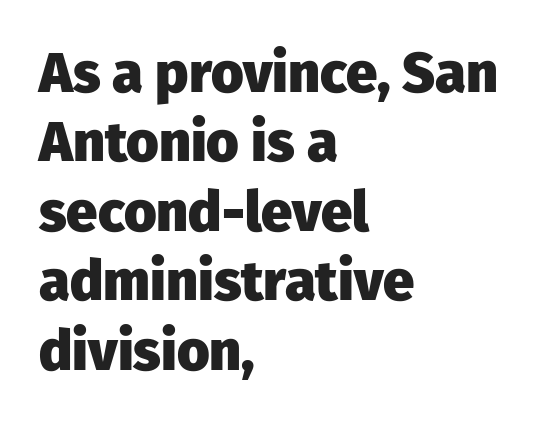
This is heavy type, rendered in bold. The gap between lines stays unmarked. Italic: no, the glyphs are upright roman. Reading down the block, your eye returns to a fixed left position each line. Honestly, the letter spacing is just normal — you wouldn't notice it.
